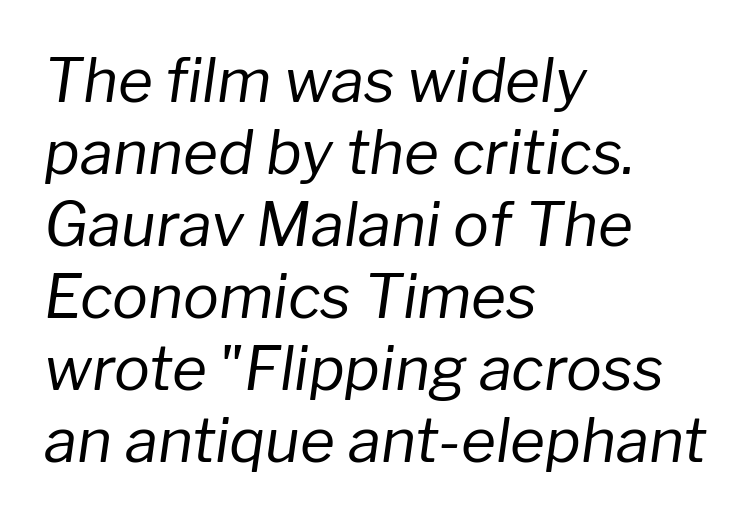
The words here are not underlined. An italicized treatment has been applied to the whole sample. A typesetter would call this zero additional tracking. Summary of weight: not heavy and not bold. Does the copy run flush right? No — it runs flush left.
